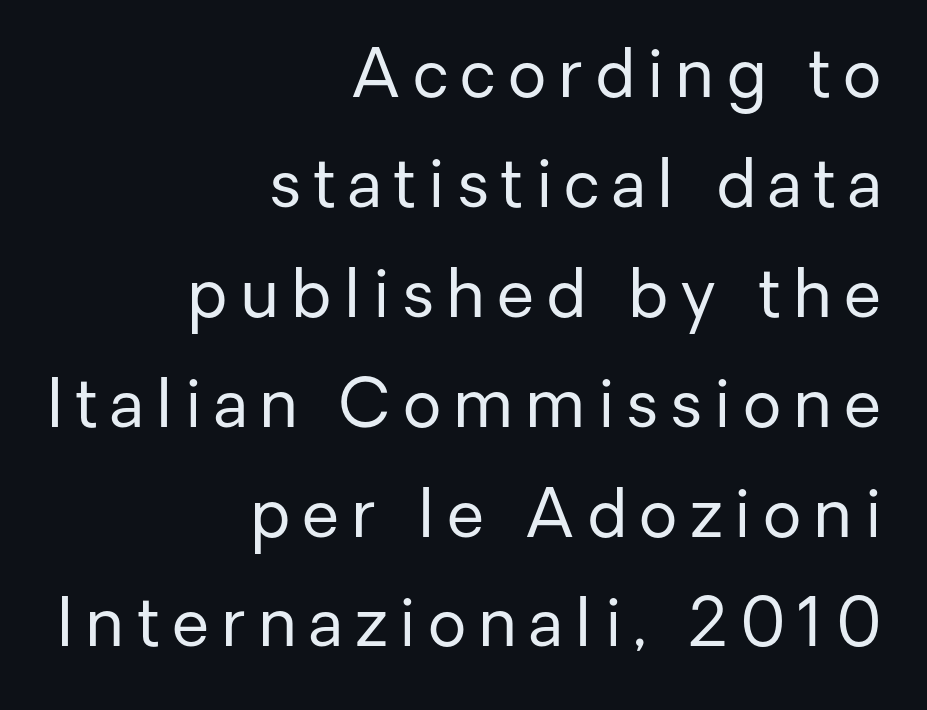
{"serif": "no", "italic": "no", "bold": "no", "weight": "regular", "width": "normal", "stroke_contrast": "low", "x_height": "medium", "monospaced": "no", "underline": "no", "align": "right", "line_spacing": "normal", "line_spacing_ratio": 1.64, "glyph_px": 67}
